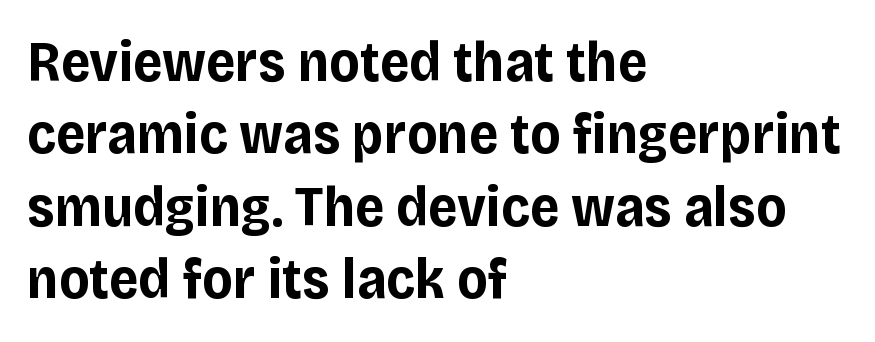
As a designer I'd log this as weight 700, bold. The type sits square on the baseline with zero lean. Do the characters align in a grid? No, the font is proportional. Line beginnings align vertically; line endings do not.
